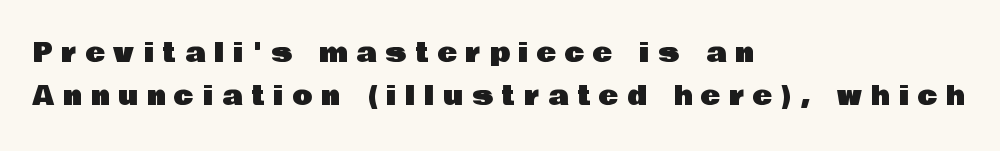
Q: Is the text italic (slanted)? A: No, it is upright.
Q: Is the text underlined? A: No.
Q: How is the paragraph aligned? A: Left-aligned.
Q: Is the spacing between letters normal or unusually wide? A: Unusually wide.
Q: Is the spacing between lines tight, normal or loose? A: Normal.
